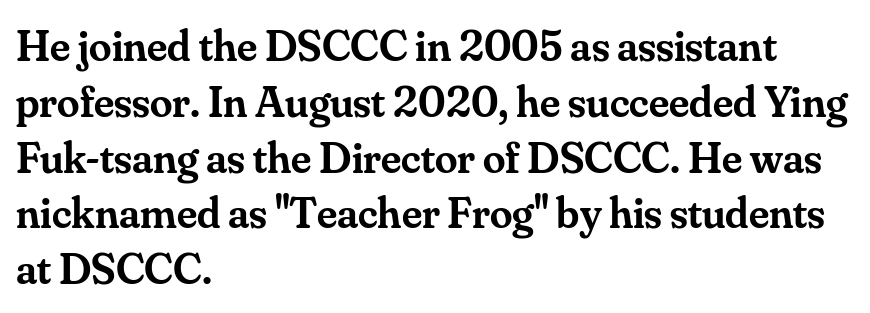
{"serif": "yes", "italic": "no", "bold": "semi", "weight": "semibold", "width": "normal", "stroke_contrast": "medium", "x_height": "small", "monospaced": "no", "underline": "no", "align": "left", "line_spacing_ratio": 1.24, "letter_spacing": "normal", "letter_spacing_em": 0.0, "glyph_px": 45}
